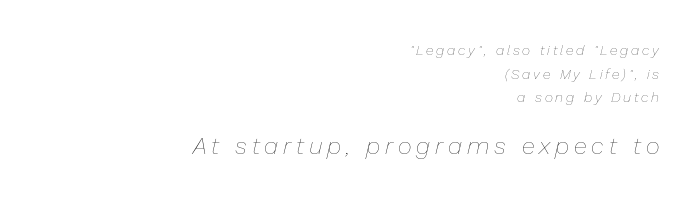
The image shows 24 px text type, italic (leaning right); set right-aligned, normal line spacing (1.68x), unusually wide letter spacing (+0.2 em), not underlined; the second (bottom) block is 1.71x larger.
